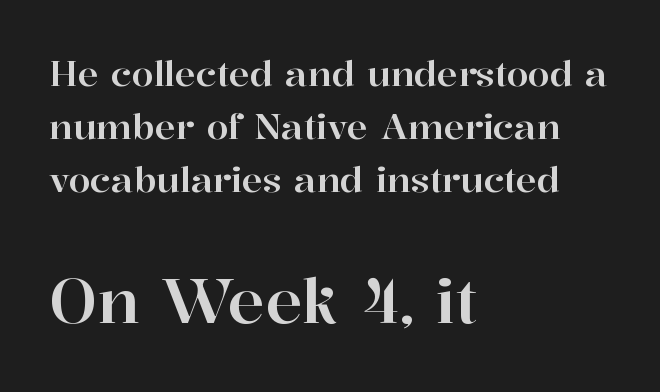
The image shows 62 px serif type, upright; set left-aligned, normal line spacing (1.52x), normal letter spacing, not underlined; the second (bottom) block is 1.77x larger; high stroke contrast and a medium x-height.
